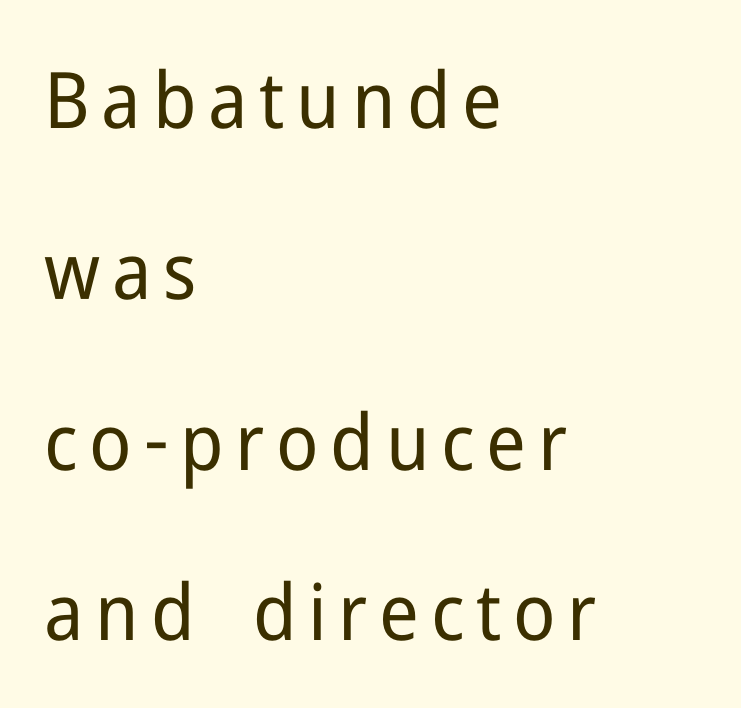
Q: Is the text bold? A: No.
Q: Is the text italic (slanted)? A: No, it is upright.
Q: Is the typeface a serif or a sans-serif typeface? A: Sans-serif.
Q: Is the text underlined? A: No.
Q: How is the paragraph aligned? A: Left-aligned.
Q: Is the spacing between lines tight, normal or loose? A: Loose.
Q: Width (condensed, normal, or wide)? A: Normal.
Q: Stroke contrast? A: Low.
Q: x-height? A: Medium.
Q: Monospaced? A: No.
